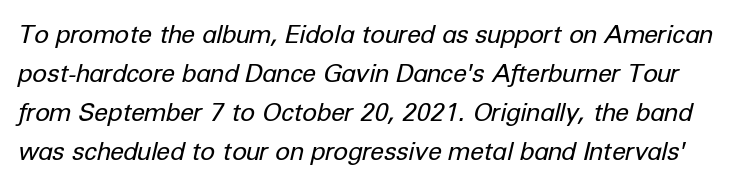
The image shows 25 px text type, italic (leaning right); set normal line spacing (1.56x), normal letter spacing, not underlined.
